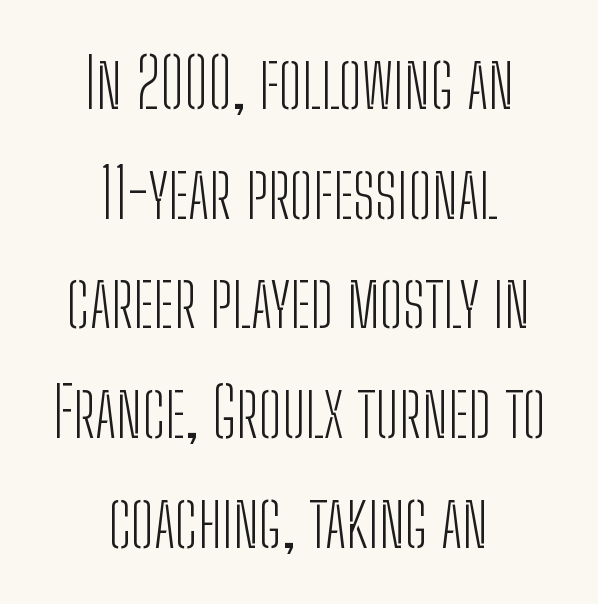
The image shows 69 px light, condensed sans-serif type, upright; set centered, normal line spacing (1.59x), normal letter spacing, not underlined; low stroke contrast and a medium x-height.
